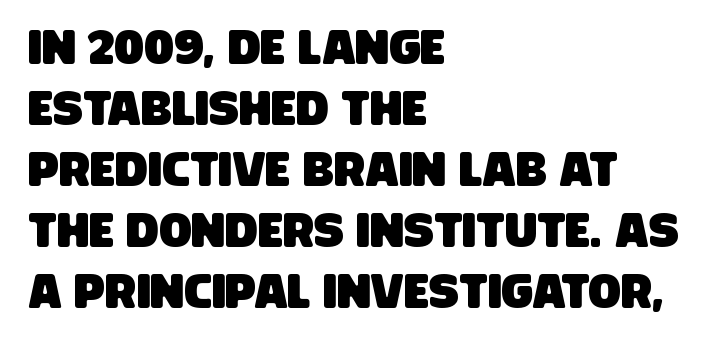
Stroke terminals: plain, sans-serif. Do the characters align in a grid? No, the font is proportional. Compared with a centered layout, this one pins lines to the left instead. A typesetter would call this leading conventional body-copy spacing. The words here are not underlined.
